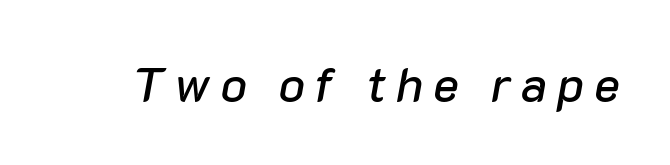
Q: Is the text italic (slanted)? A: Yes, it leans right by about 10 degrees.
Q: Is the text underlined? A: No.
Q: Is the spacing between letters normal or unusually wide? A: Unusually wide.
Q: Width (condensed, normal, or wide)? A: Normal.
Q: Stroke contrast? A: Low.
Q: x-height? A: Medium.
Q: Monospaced? A: No.
